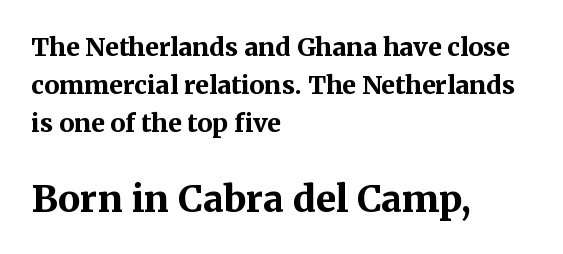
Q: Is the text bold? A: Yes.
Q: Is the text italic (slanted)? A: No, it is upright.
Q: Is the typeface a serif or a sans-serif typeface? A: Serif.
Q: Is the text underlined? A: No.
Q: How is the paragraph aligned? A: Left-aligned.
Q: Is the spacing between letters normal or unusually wide? A: Normal.
Q: Is the spacing between lines tight, normal or loose? A: Normal.
Q: Which block of text is set in a larger size, the first (top) or the second (bottom)? A: The second (bottom) one.
Q: Width (condensed, normal, or wide)? A: Normal.
Q: Stroke contrast? A: Medium.
Q: x-height? A: Medium.
Q: Monospaced? A: No.
